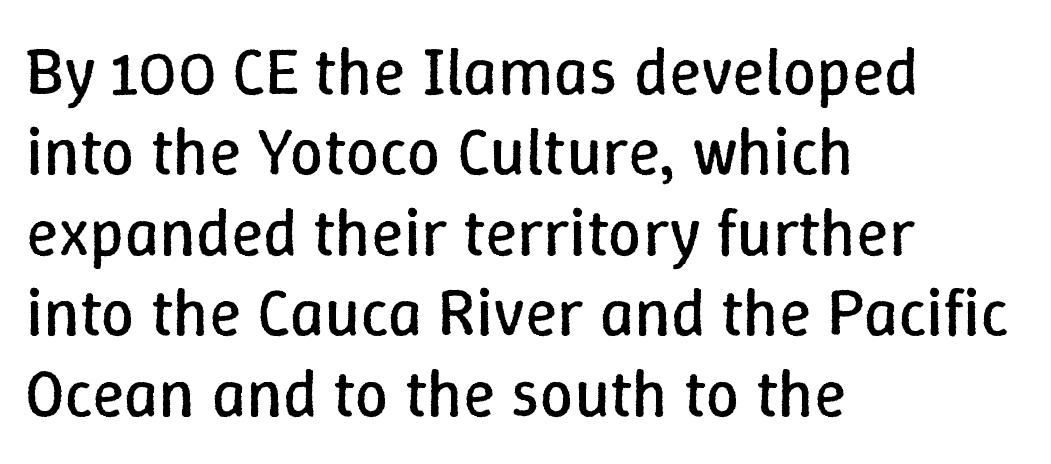
The letters stand straight up with perfectly vertical stems. Note the varied advance widths — an 'i' is clearly narrower than an 'm'. A bare baseline throughout the passage. Each word holds together tightly as a unit, with standard inter-letter gaps. A quiet, ordinary-to-light weight characterises the typeface.
